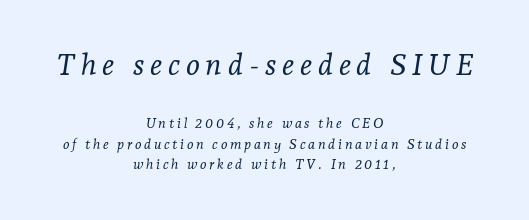
The image shows 30 px light serif type, italic (leaning right); set centered, normal line spacing (1.47x), not underlined; the first (top) block is 2.14x larger; low stroke contrast and a medium x-height.
